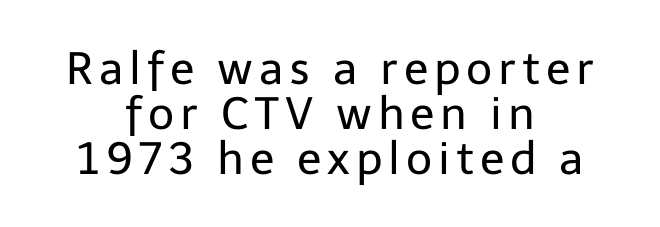
Designer's note — italics off, roman on. Descenders are the only things crossing below the line. A quiet, ordinary-to-light weight characterises the typeface. Proportional: the letters do not fall into vertical columns.
